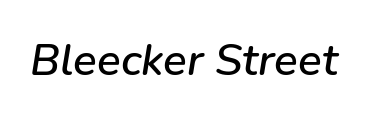
Character widths vary here, with narrow letters taking less room than wide ones. Honestly, there is no underline to notice here at all. Inter-character spacing is left at the font's built-in metrics. The whole block is typeset with a tilt.
